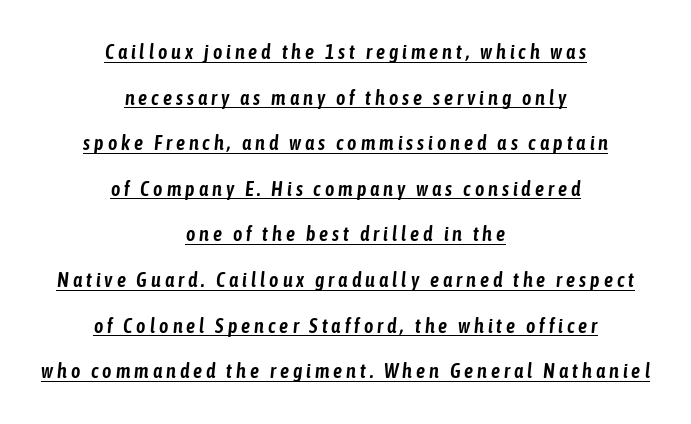
Q: Is the text italic (slanted)? A: Yes, it leans right by about 6 degrees.
Q: Is the text underlined? A: Yes.
Q: How is the paragraph aligned? A: Centered.
Q: Is the spacing between letters normal or unusually wide? A: Unusually wide.
Q: Is the spacing between lines tight, normal or loose? A: Loose.
